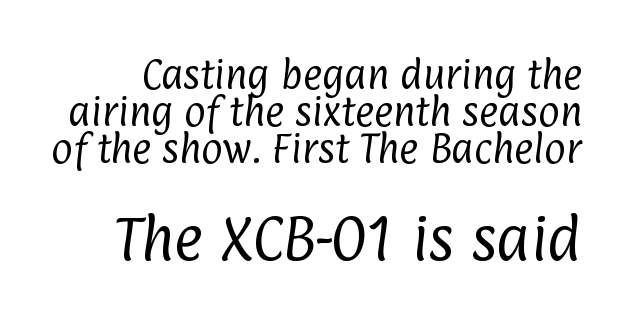
The image shows 50 px regular-weight, condensed sans-serif type; set tight line spacing (1.12x), normal letter spacing, not underlined; the second (bottom) block is 1.52x larger; low stroke contrast and a medium x-height.
